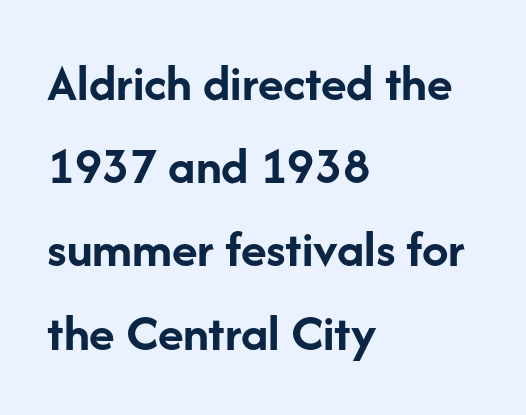
Q: Is the text bold? A: Yes.
Q: Is the text italic (slanted)? A: No, it is upright.
Q: Is the typeface a serif or a sans-serif typeface? A: Sans-serif.
Q: Is the text underlined? A: No.
Q: How is the paragraph aligned? A: Left-aligned.
Q: Is the spacing between letters normal or unusually wide? A: Normal.
Q: Is the spacing between lines tight, normal or loose? A: Normal.
Q: Width (condensed, normal, or wide)? A: Normal.
Q: Stroke contrast? A: Low.
Q: x-height? A: Medium.
Q: Monospaced? A: No.
